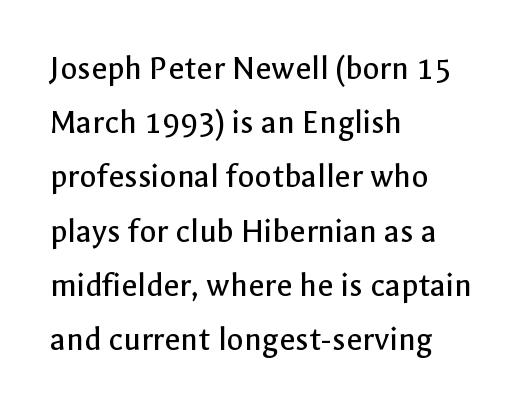
{"serif": "no", "italic": "no", "bold": "no", "weight": "regular", "width": "normal", "x_height": "medium", "monospaced": "no", "underline": "no", "align": "left", "line_spacing": "normal", "line_spacing_ratio": 1.55, "letter_spacing": "normal", "letter_spacing_em": 0.0, "glyph_px": 35}
